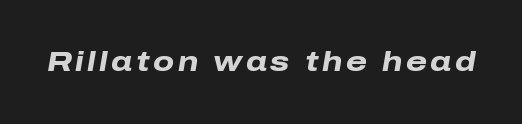
Q: Is the text bold? A: Yes.
Q: Is the text italic (slanted)? A: Yes, it leans right by about 10 degrees.
Q: Is the text underlined? A: No.
